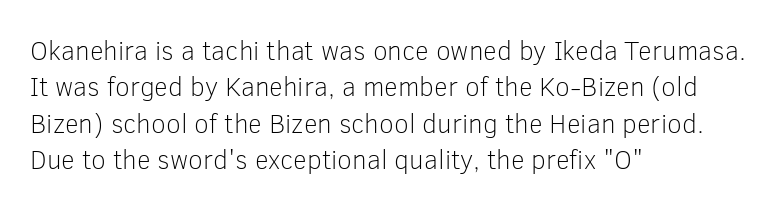
The image shows 27 px text type, upright; set left-aligned, normal line spacing (1.35x), normal letter spacing, not underlined.
